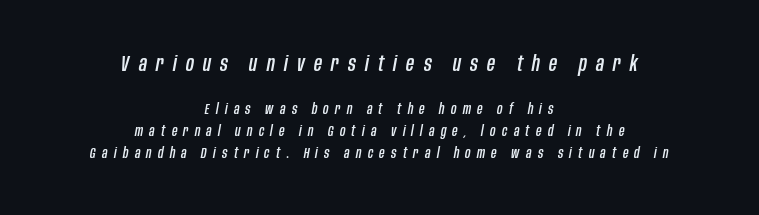
{"italic": "yes", "lean": "right", "slant_degrees": 10, "underline": "no", "align": "center", "line_spacing": "normal", "line_spacing_ratio": 1.45, "letter_spacing": "wide", "letter_spacing_em": 0.42, "larger_block": "first", "size_ratio": 1.47, "glyph_px": 22}
